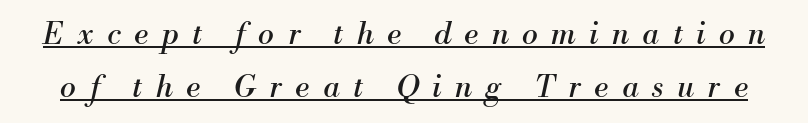
Q: Is the text bold? A: No.
Q: Is the text italic (slanted)? A: Yes, it leans right by about 13 degrees.
Q: Is the typeface a serif or a sans-serif typeface? A: Serif.
Q: Is the text underlined? A: Yes.
Q: Is the spacing between letters normal or unusually wide? A: Unusually wide.
Q: Width (condensed, normal, or wide)? A: Normal.
Q: Stroke contrast? A: Medium.
Q: x-height? A: Small.
Q: Monospaced? A: No.
